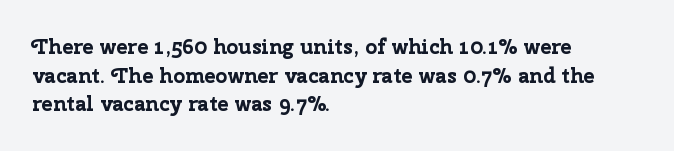
Notice how descenders clear the ascenders below comfortably — that's standard leading. Clear beneath every line of the passage. These lines are set flush left with a ragged right edge. The type sits square on the baseline with zero lean. Each word holds together tightly as a unit, with standard inter-letter gaps.
